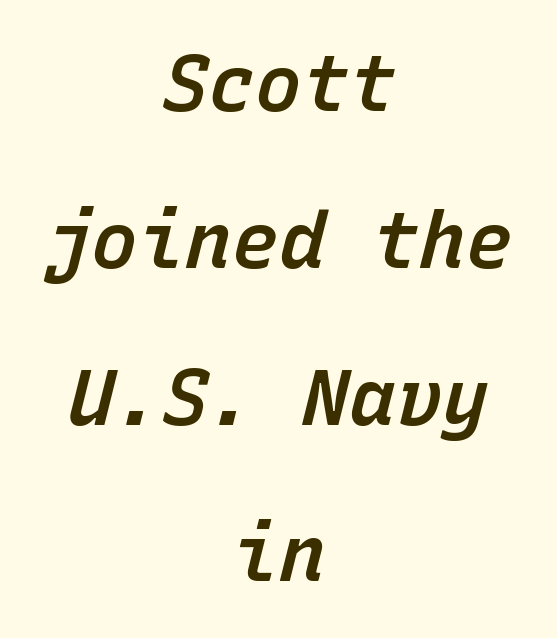
The image shows 78 px semibold type, italic (leaning right), monospaced; set centered, loose line spacing (2.01x), normal letter spacing, not underlined; low stroke contrast and a medium x-height.
